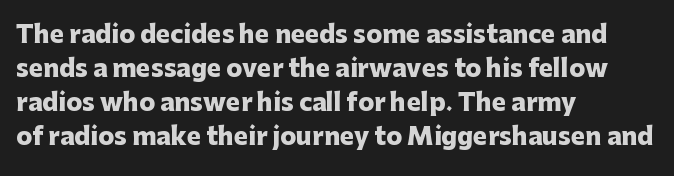
{"italic": "no", "bold": "yes", "underline": "no", "align": "left", "line_spacing": "normal", "line_spacing_ratio": 1.42, "letter_spacing": "normal", "letter_spacing_em": 0.0, "glyph_px": 24}
